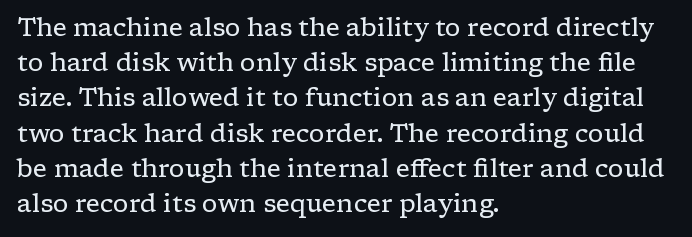
Weight: not bold — regular or lighter. Summary of vertical rhythm: regular, with standard interline spacing. Italic? Not at all — the glyphs are vertical. Words appear dense and cohesive because spacing is normal. Glance below the letters and you will spot only blank space.
